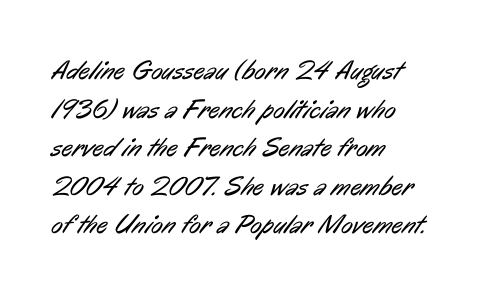
{"bold": "no", "underline": "no", "align": "left", "line_spacing": "normal", "line_spacing_ratio": 1.43, "letter_spacing": "normal", "letter_spacing_em": 0.0, "glyph_px": 27}
